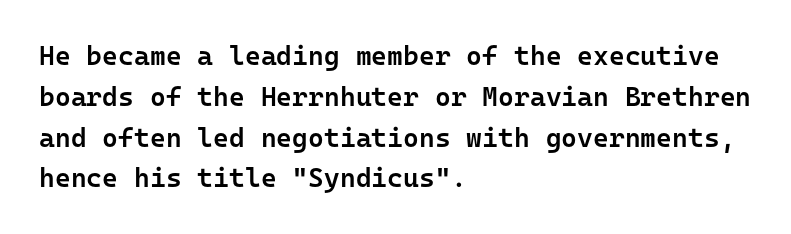
{"italic": "no", "bold": "semi", "underline": "no", "align": "left", "line_spacing": "normal", "line_spacing_ratio": 1.51, "letter_spacing": "normal", "letter_spacing_em": 0.0, "glyph_px": 27}
